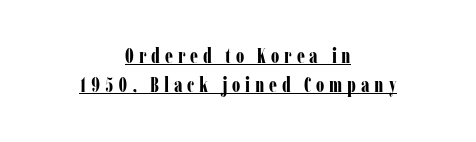
Q: Is the text bold? A: Yes.
Q: Is the text italic (slanted)? A: No, it is upright.
Q: Is the text underlined? A: Yes.
Q: How is the paragraph aligned? A: Centered.
Q: Is the spacing between letters normal or unusually wide? A: Unusually wide.
Q: Is the spacing between lines tight, normal or loose? A: Normal.
